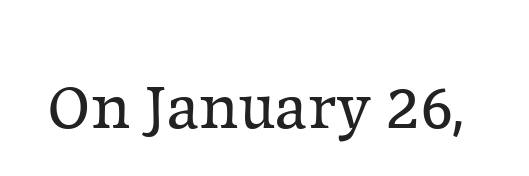
Q: Is the text bold? A: No.
Q: Is the text italic (slanted)? A: No, it is upright.
Q: Is the typeface a serif or a sans-serif typeface? A: Serif.
Q: Is the text underlined? A: No.
Q: Is the spacing between letters normal or unusually wide? A: Normal.
Q: Width (condensed, normal, or wide)? A: Normal.
Q: Stroke contrast? A: Low.
Q: x-height? A: Medium.
Q: Monospaced? A: No.
